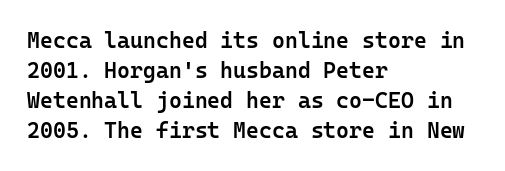
{"italic": "no", "bold": "semi", "underline": "no", "align": "left", "line_spacing": "normal", "line_spacing_ratio": 1.36, "letter_spacing": "normal", "letter_spacing_em": 0.0, "glyph_px": 22}
